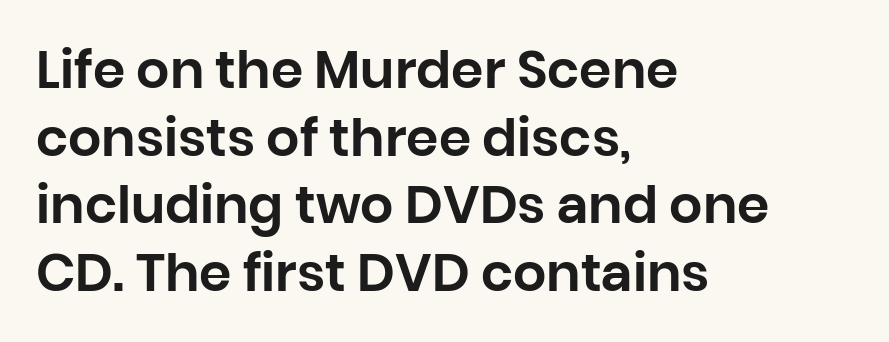
{"serif": "no", "italic": "no", "width": "normal", "stroke_contrast": "low", "x_height": "large", "monospaced": "no", "underline": "no", "align": "left", "line_spacing": "normal", "line_spacing_ratio": 1.3, "letter_spacing": "normal", "letter_spacing_em": 0.0, "glyph_px": 52}
